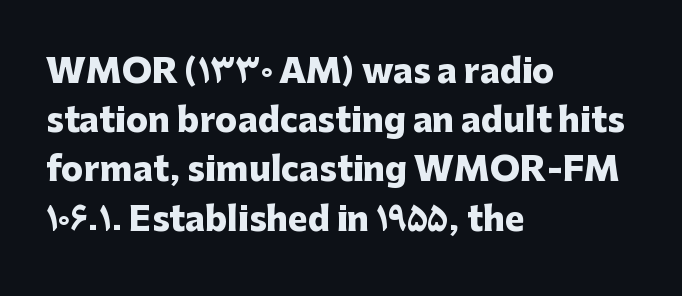
The image shows 33 px heavy sans-serif type, upright; set left-aligned, normal line spacing (1.49x), normal letter spacing, not underlined; low stroke contrast and a medium x-height.
